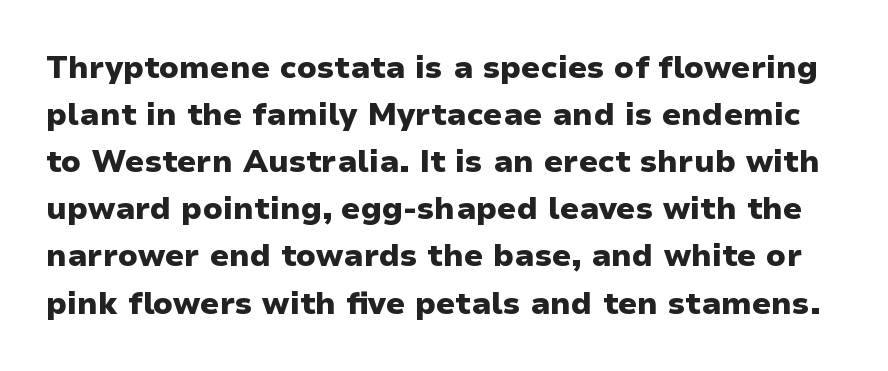
Q: Is the text bold? A: Yes.
Q: Is the text italic (slanted)? A: No, it is upright.
Q: Is the typeface a serif or a sans-serif typeface? A: Sans-serif.
Q: Is the text underlined? A: No.
Q: Is the spacing between letters normal or unusually wide? A: Normal.
Q: Is the spacing between lines tight, normal or loose? A: Normal.
Q: Width (condensed, normal, or wide)? A: Normal.
Q: Stroke contrast? A: Low.
Q: x-height? A: Medium.
Q: Monospaced? A: No.
